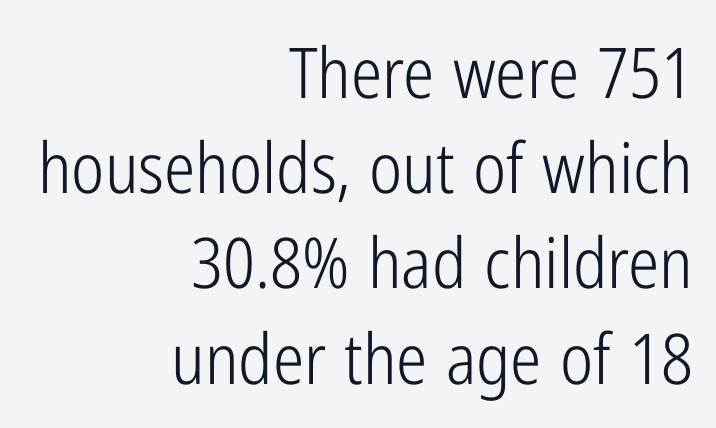
The image shows 70 px light, condensed sans-serif type, upright; set right-aligned, normal line spacing (1.36x), normal letter spacing, not underlined; low stroke contrast and a medium x-height.
